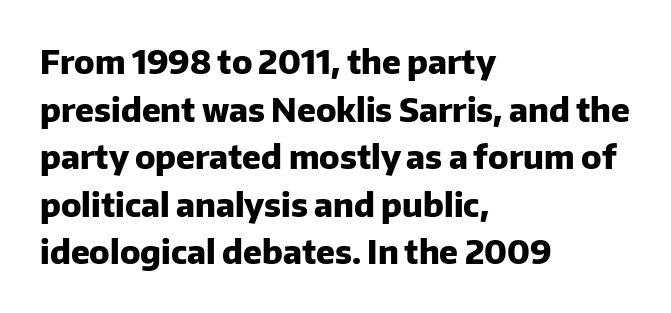
The image shows 33 px heavy sans-serif type, upright; set left-aligned, normal line spacing (1.44x), normal letter spacing, not underlined; low stroke contrast and a medium x-height.
